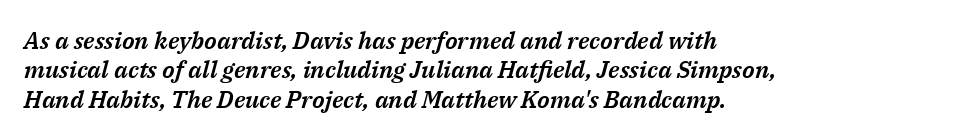
Q: Is the text italic (slanted)? A: Yes, it leans right by about 14 degrees.
Q: Is the text underlined? A: No.
Q: How is the paragraph aligned? A: Left-aligned.
Q: Is the spacing between letters normal or unusually wide? A: Normal.
